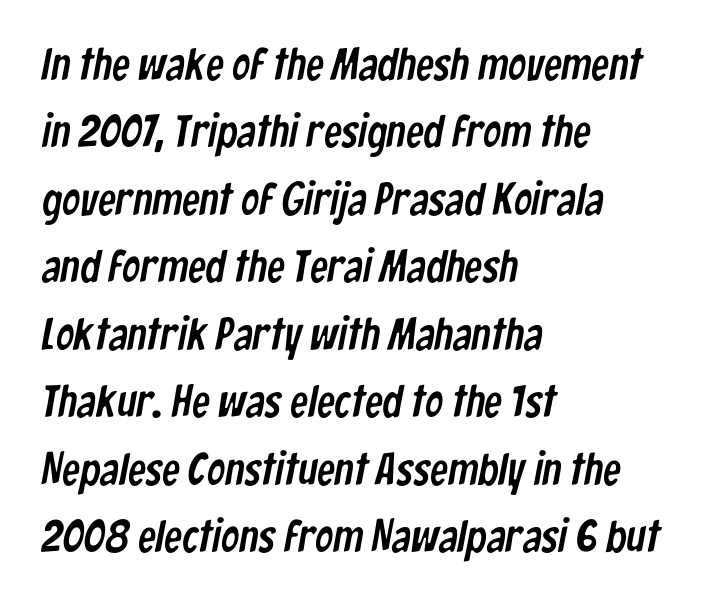
Q: Is the typeface a serif or a sans-serif typeface? A: Sans-serif.
Q: Is the text underlined? A: No.
Q: How is the paragraph aligned? A: Left-aligned.
Q: Is the spacing between letters normal or unusually wide? A: Normal.
Q: Is the spacing between lines tight, normal or loose? A: Normal.
Q: Width (condensed, normal, or wide)? A: Condensed.
Q: Stroke contrast? A: Low.
Q: x-height? A: Medium.
Q: Monospaced? A: No.
